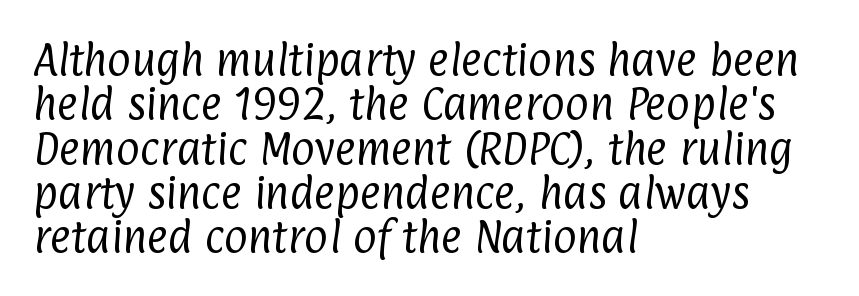
These lines are rendered in a variable-pitch font. Heaviness? Minimal to ordinary, like unemphasized prose. Any mark beneath the type? The region is blank. Tracking here is standard; glyphs follow each other at the usual distance.
